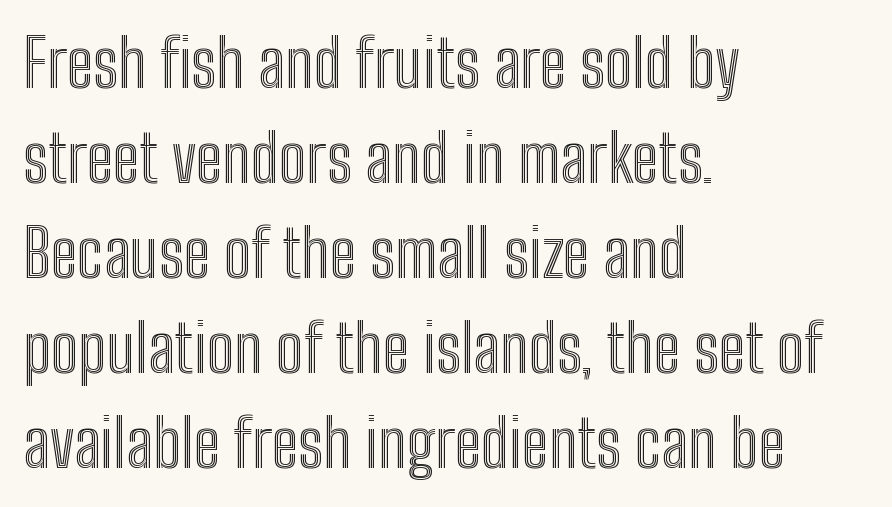
Q: Is the text italic (slanted)? A: No, it is upright.
Q: Is the text underlined? A: No.
Q: How is the paragraph aligned? A: Left-aligned.
Q: Is the spacing between letters normal or unusually wide? A: Normal.
Q: Is the spacing between lines tight, normal or loose? A: Normal.
Q: Width (condensed, normal, or wide)? A: Condensed.
Q: x-height? A: Medium.
Q: Monospaced? A: No.
